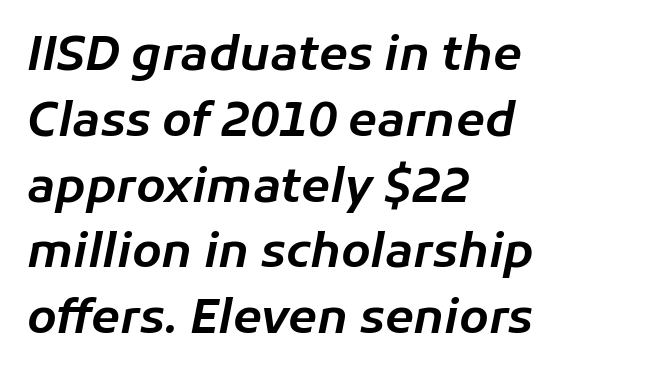
{"italic": "yes", "lean": "right", "slant_degrees": 11, "width": "normal", "stroke_contrast": "low", "x_height": "medium", "monospaced": "no", "underline": "no", "align": "left", "line_spacing": "normal", "line_spacing_ratio": 1.4, "letter_spacing": "normal", "letter_spacing_em": 0.0, "glyph_px": 47}
